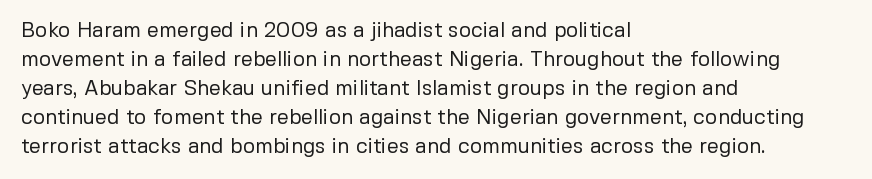
Q: Is the text bold? A: No.
Q: Is the text italic (slanted)? A: No, it is upright.
Q: Is the text underlined? A: No.
Q: How is the paragraph aligned? A: Left-aligned.
Q: Is the spacing between letters normal or unusually wide? A: Normal.
Q: Is the spacing between lines tight, normal or loose? A: Normal.
